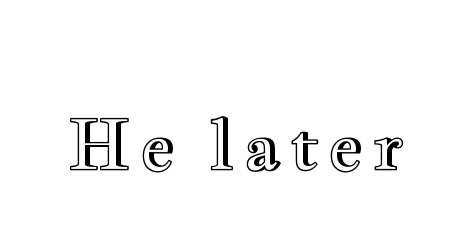
Q: Is the text italic (slanted)? A: No, it is upright.
Q: Is the text underlined? A: No.
Q: Width (condensed, normal, or wide)? A: Wide.
Q: x-height? A: Small.
Q: Monospaced? A: No.
